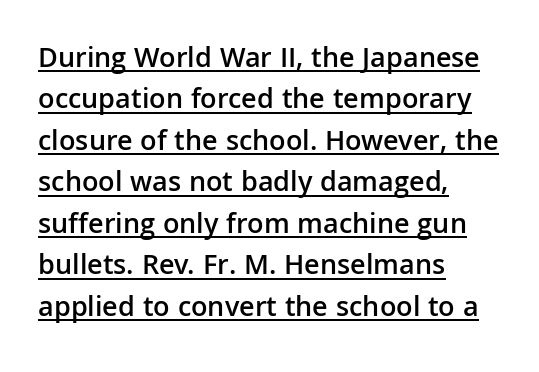
{"serif": "no", "italic": "no", "bold": "semi", "weight": "semibold", "width": "normal", "stroke_contrast": "low", "x_height": "medium", "monospaced": "no", "underline": "yes", "align": "left", "line_spacing": "normal", "line_spacing_ratio": 1.43, "letter_spacing": "normal", "letter_spacing_em": 0.0, "glyph_px": 29}
